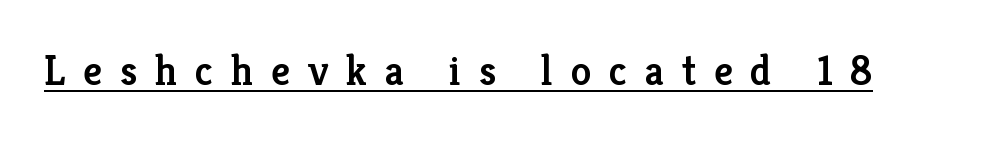
{"serif": "yes", "italic": "no", "bold": "semi", "weight": "semibold", "width": "normal", "stroke_contrast": "low", "x_height": "medium", "monospaced": "no", "underline": "yes", "letter_spacing": "wide", "letter_spacing_em": 0.42, "glyph_px": 42}
